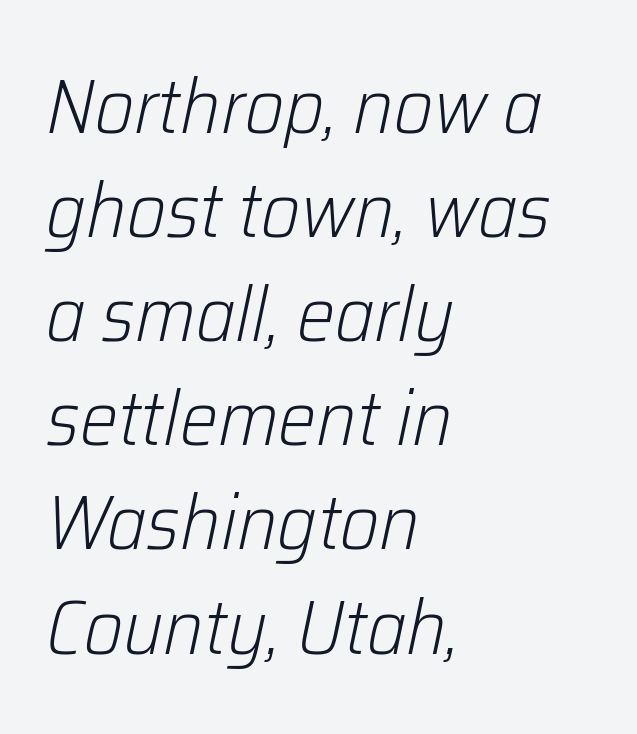
{"italic": "yes", "lean": "right", "slant_degrees": 12, "bold": "no", "weight": "light", "width": "normal", "stroke_contrast": "low", "x_height": "medium", "monospaced": "no", "underline": "no", "align": "left", "line_spacing": "normal", "line_spacing_ratio": 1.37, "letter_spacing": "normal", "letter_spacing_em": 0.0, "glyph_px": 76}
